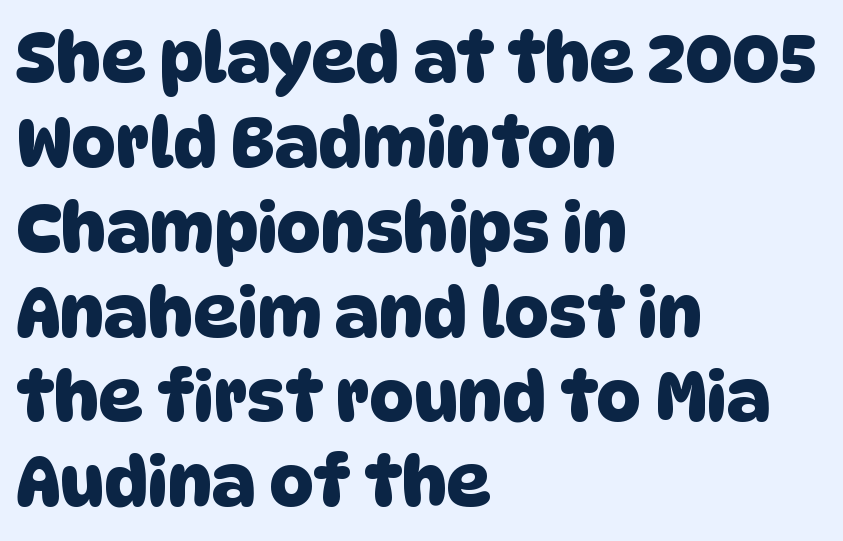
The image shows 69 px sans-serif type; set left-aligned, line spacing 1.23x, normal letter spacing, not underlined; low stroke contrast and a large x-height.
